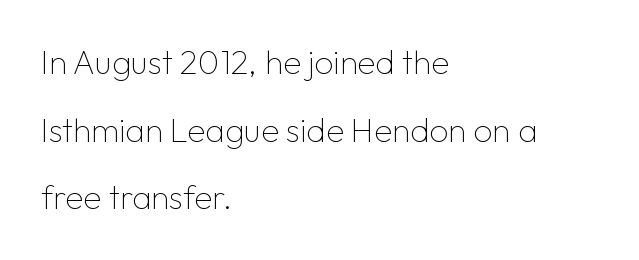
Q: Is the text bold? A: No.
Q: Is the text italic (slanted)? A: No, it is upright.
Q: Is the typeface a serif or a sans-serif typeface? A: Sans-serif.
Q: Is the text underlined? A: No.
Q: How is the paragraph aligned? A: Left-aligned.
Q: Is the spacing between letters normal or unusually wide? A: Normal.
Q: Is the spacing between lines tight, normal or loose? A: Loose.
Q: Width (condensed, normal, or wide)? A: Normal.
Q: Stroke contrast? A: Low.
Q: x-height? A: Medium.
Q: Monospaced? A: No.
